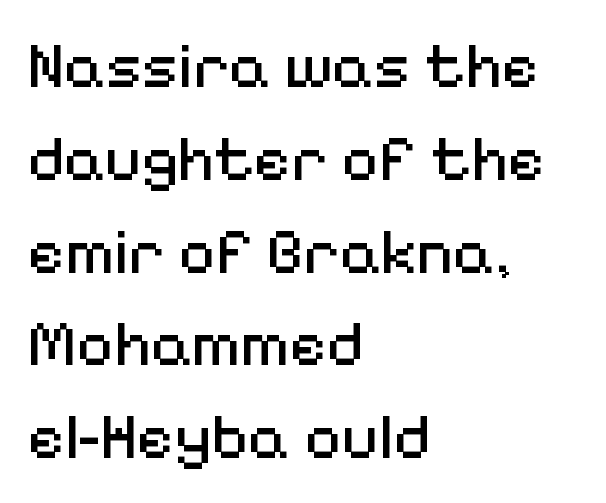
{"serif": "no", "italic": "no", "bold": "no", "weight": "regular", "width": "normal", "stroke_contrast": "medium", "x_height": "medium", "monospaced": "no", "underline": "no", "align": "left", "line_spacing": "normal", "line_spacing_ratio": 1.45, "letter_spacing": "normal", "letter_spacing_em": 0.0, "glyph_px": 64}
